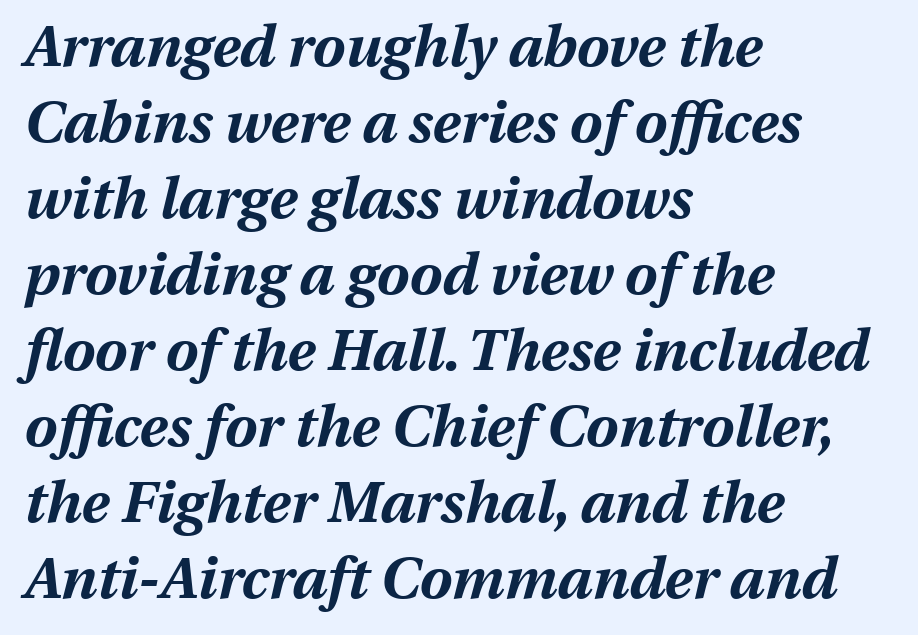
Q: Is the text bold? A: Yes.
Q: Is the text italic (slanted)? A: Yes, it leans right by about 13 degrees.
Q: Is the text underlined? A: No.
Q: How is the paragraph aligned? A: Left-aligned.
Q: Is the spacing between letters normal or unusually wide? A: Normal.
Q: Is the spacing between lines tight, normal or loose? A: Normal.
Q: Width (condensed, normal, or wide)? A: Normal.
Q: Stroke contrast? A: Medium.
Q: x-height? A: Medium.
Q: Monospaced? A: No.
